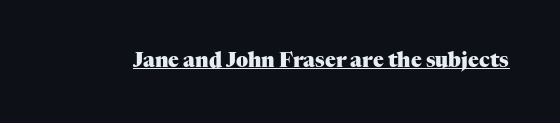
The image shows 20 px bold type, upright; set normal letter spacing, underlined.
